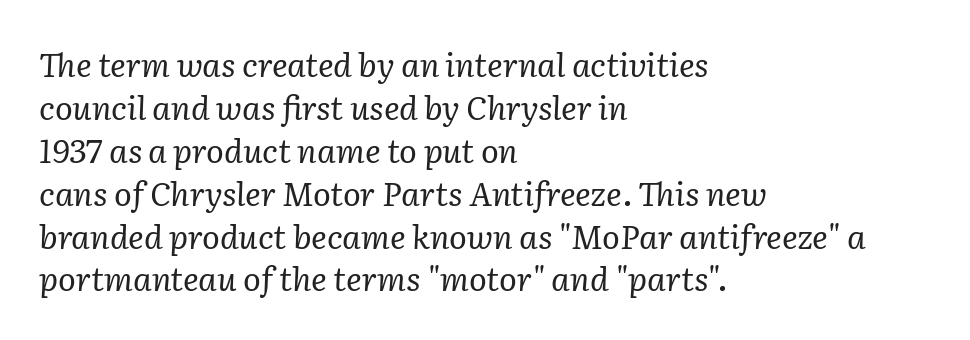
Leading: standard. Think of a printed novel: that variable character pitch is what you see here. If you drew a line through each stem, it would be angled. Spacing between characters is what you'd get straight out of the box. Weight: not bold — regular or lighter. The type family on display is of the serif kind.
